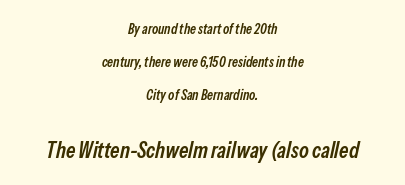
The passage shown is semibold, sitting just below true bold. Short and long lines alike share a common midpoint. The space beneath each line is pristine and unruled. The letterforms sit shoulder to shoulder at normal distance. Honestly, the rows look like they've been pulled way apart. Compare the two chunks: the lower has the greater cap height.
